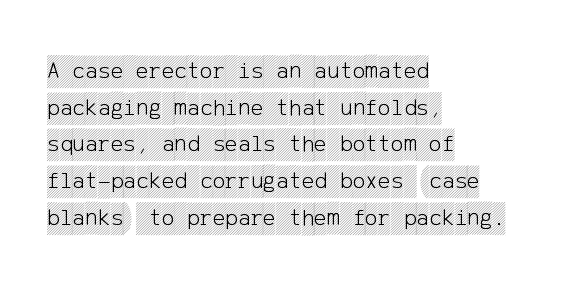
Q: Is the text italic (slanted)? A: No, it is upright.
Q: Is the text underlined? A: No.
Q: How is the paragraph aligned? A: Left-aligned.
Q: Is the spacing between letters normal or unusually wide? A: Normal.
Q: Is the spacing between lines tight, normal or loose? A: Normal.
